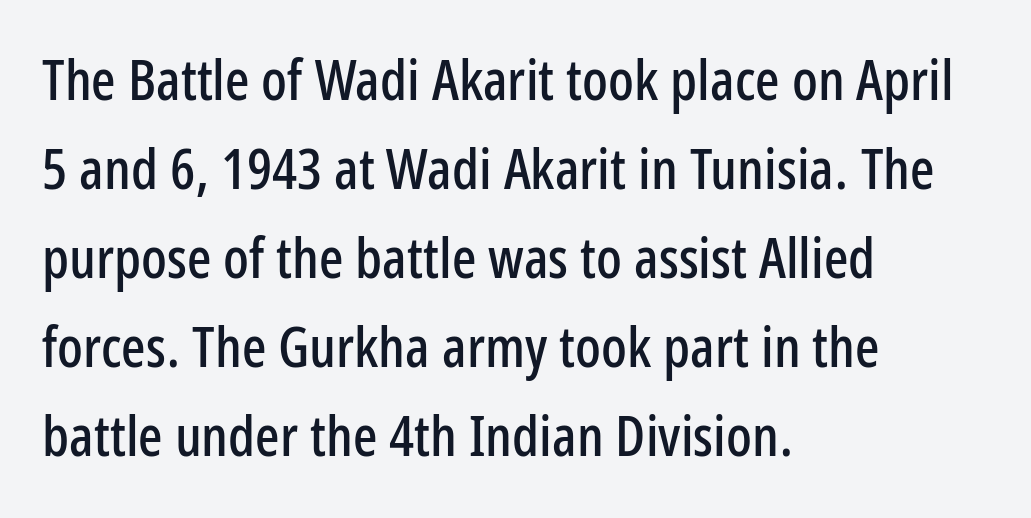
Q: Is the text italic (slanted)? A: No, it is upright.
Q: Is the typeface a serif or a sans-serif typeface? A: Sans-serif.
Q: Is the text underlined? A: No.
Q: How is the paragraph aligned? A: Left-aligned.
Q: Is the spacing between letters normal or unusually wide? A: Normal.
Q: Is the spacing between lines tight, normal or loose? A: Normal.
Q: Width (condensed, normal, or wide)? A: Condensed.
Q: Stroke contrast? A: Low.
Q: x-height? A: Medium.
Q: Monospaced? A: No.
